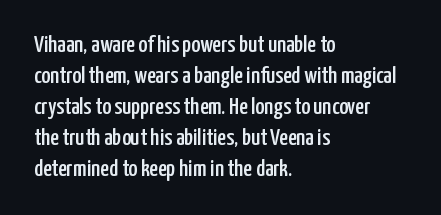
The image shows 24 px text type, upright; set left-aligned, normal line spacing (1.29x), normal letter spacing, not underlined.
